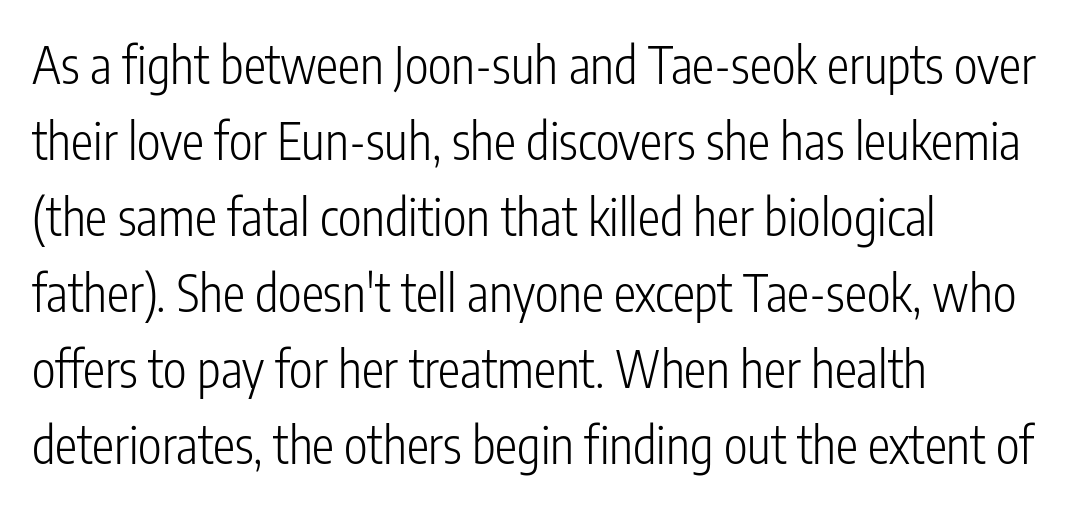
Weight class: somewhere from thin through regular. The gap between lines stays unmarked. Is this a sans? Yes — the strokes have no serifs. Layout note: lines flush left. A typesetter would call this proportional, since set widths differ per character. Notice how the stems are strictly vertical — no italics here.
